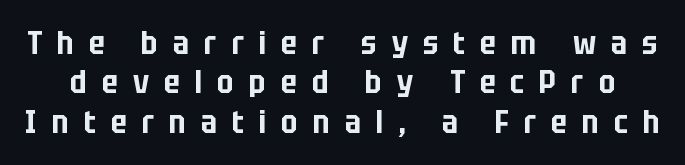
Ordinary non-slanted type is in use. In terms of letterspacing, this is a distinctly airy, spread setting. This sample has the flowing, uneven cadence of proportional lettering. Check under the words: just untouched page. Check where the strokes stop: nothing finishes them off — pure sans.
